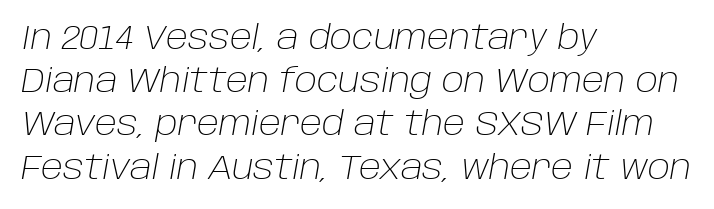
Q: Is the text bold? A: No.
Q: Is the text italic (slanted)? A: Yes, it leans right by about 10 degrees.
Q: Is the text underlined? A: No.
Q: How is the paragraph aligned? A: Left-aligned.
Q: Is the spacing between letters normal or unusually wide? A: Normal.
Q: Is the spacing between lines tight, normal or loose? A: Normal.
Q: Width (condensed, normal, or wide)? A: Normal.
Q: Stroke contrast? A: Low.
Q: x-height? A: Large.
Q: Monospaced? A: No.
